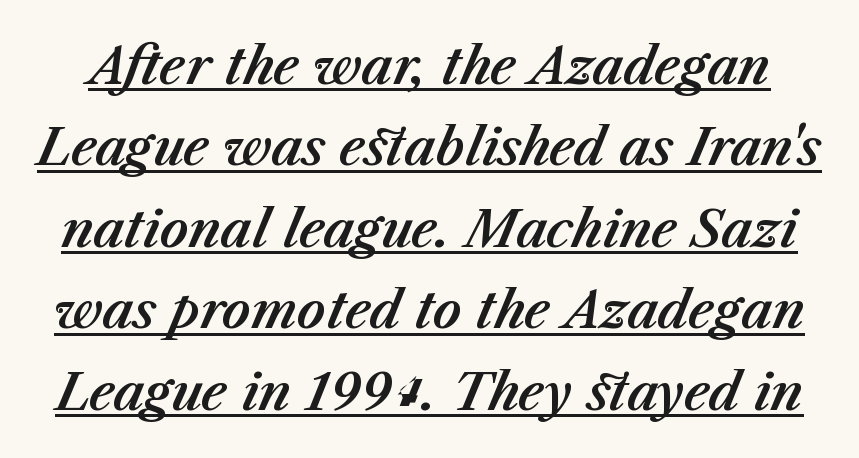
Q: Is the text italic (slanted)? A: Yes, it leans right by about 23 degrees.
Q: Is the text underlined? A: Yes.
Q: Is the spacing between letters normal or unusually wide? A: Normal.
Q: Is the spacing between lines tight, normal or loose? A: Normal.
Q: Width (condensed, normal, or wide)? A: Normal.
Q: Stroke contrast? A: Medium.
Q: x-height? A: Medium.
Q: Monospaced? A: No.
